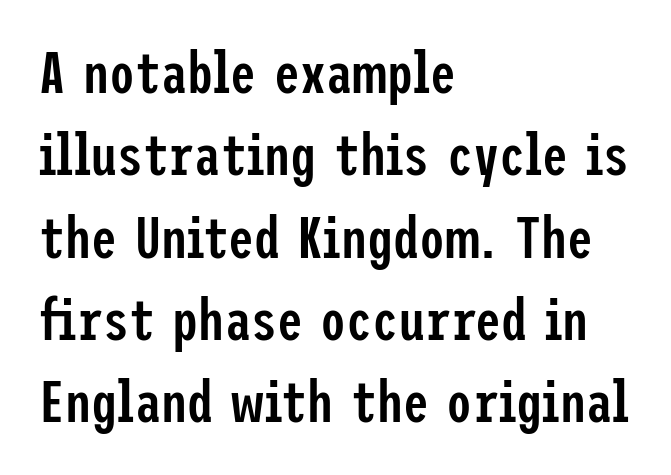
{"serif": "no", "italic": "no", "bold": "semi", "weight": "semibold", "width": "condensed", "stroke_contrast": "low", "x_height": "medium", "underline": "no", "align": "left", "line_spacing": "normal", "line_spacing_ratio": 1.42, "letter_spacing": "normal", "letter_spacing_em": 0.0, "glyph_px": 58}
